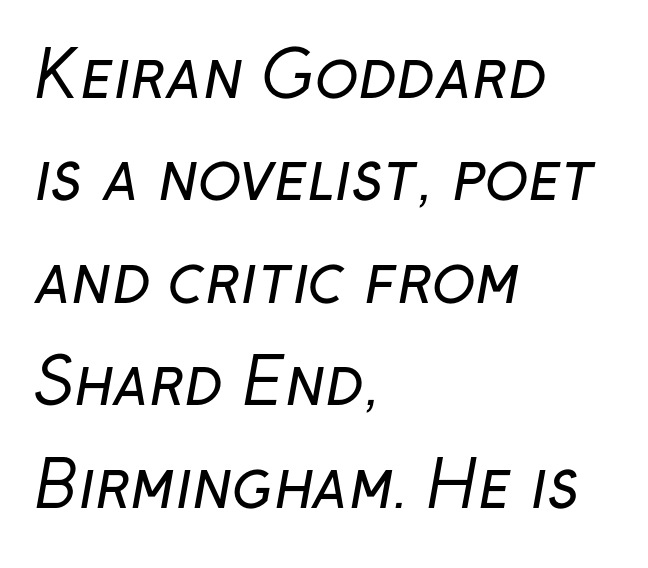
Students, note that the glyphs here touch the page at normal intervals. The font is comparable to plain body text, perhaps lighter. Rows of type keep a routine distance in the vertical direction. Lines of text with bare space underneath. Each letter keeps its own natural width here, so spacing adapts to shape.
